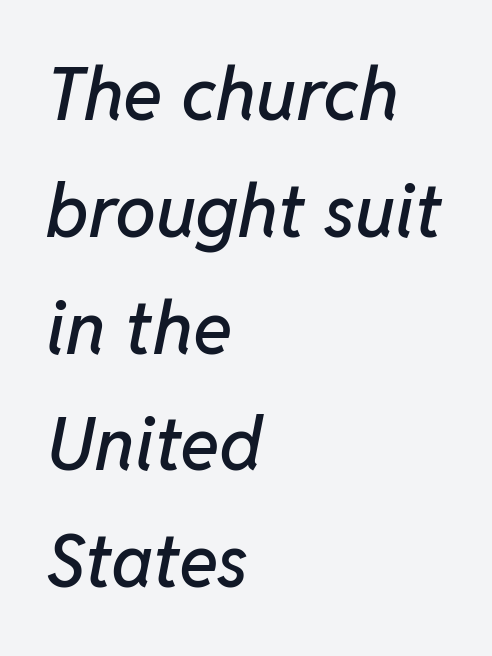
Q: Is the text italic (slanted)? A: Yes, it leans right by about 11 degrees.
Q: Is the text underlined? A: No.
Q: How is the paragraph aligned? A: Left-aligned.
Q: Is the spacing between letters normal or unusually wide? A: Normal.
Q: Is the spacing between lines tight, normal or loose? A: Normal.
Q: Width (condensed, normal, or wide)? A: Normal.
Q: Stroke contrast? A: Low.
Q: x-height? A: Medium.
Q: Monospaced? A: No.
